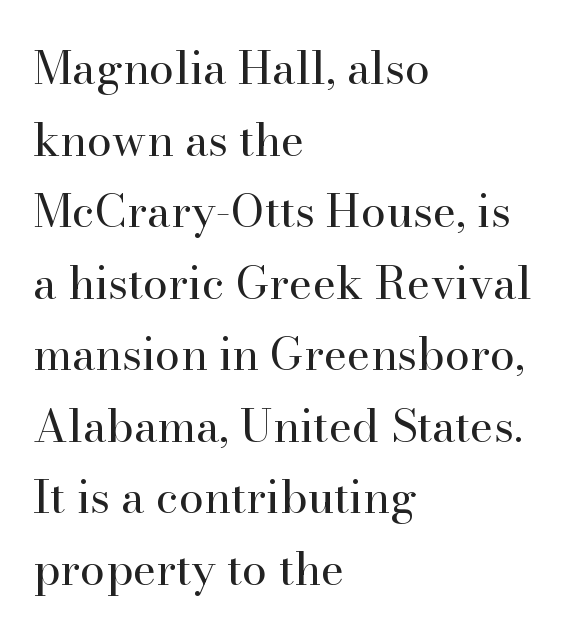
Q: Is the text bold? A: No.
Q: Is the text italic (slanted)? A: No, it is upright.
Q: Is the typeface a serif or a sans-serif typeface? A: Serif.
Q: Is the text underlined? A: No.
Q: How is the paragraph aligned? A: Left-aligned.
Q: Is the spacing between letters normal or unusually wide? A: Normal.
Q: Is the spacing between lines tight, normal or loose? A: Normal.
Q: Width (condensed, normal, or wide)? A: Normal.
Q: Stroke contrast? A: High.
Q: x-height? A: Small.
Q: Monospaced? A: No.
